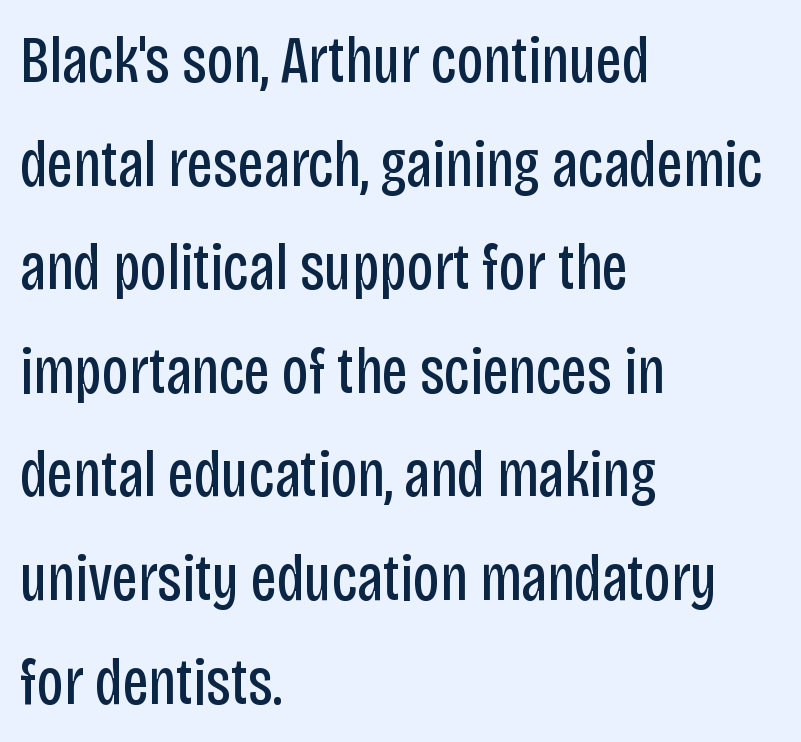
Q: Is the text bold? A: No.
Q: Is the text italic (slanted)? A: No, it is upright.
Q: Is the typeface a serif or a sans-serif typeface? A: Sans-serif.
Q: Is the text underlined? A: No.
Q: How is the paragraph aligned? A: Left-aligned.
Q: Is the spacing between letters normal or unusually wide? A: Normal.
Q: Is the spacing between lines tight, normal or loose? A: Normal.
Q: Width (condensed, normal, or wide)? A: Condensed.
Q: Stroke contrast? A: Low.
Q: x-height? A: Large.
Q: Monospaced? A: No.
